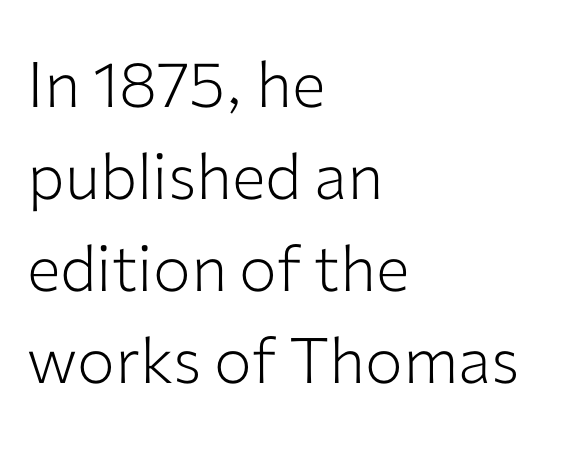
No chunkiness to these letters — they're not bold. Proportional: the letters do not fall into vertical columns. Posture: upright roman. The passage is arranged the way most books set body copy — flush left. This sample uses plain, unmodified letter spacing. Nobody drew a line under any word here.
